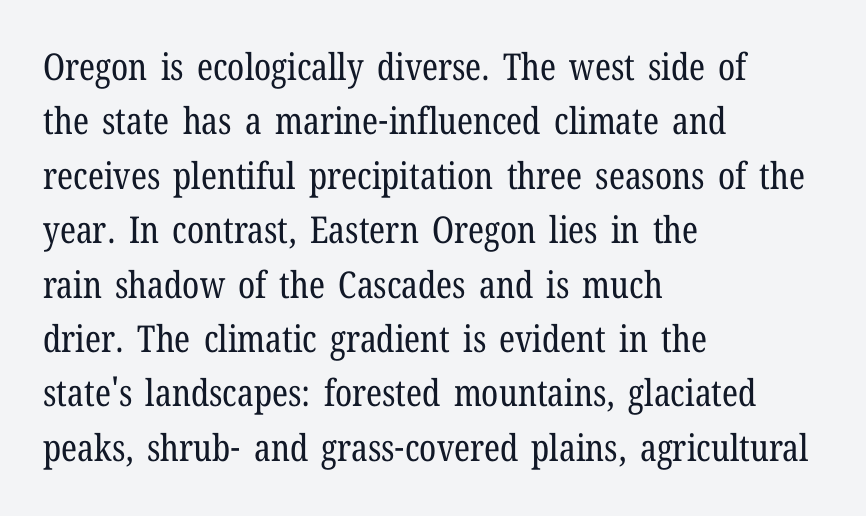
{"serif": "yes", "italic": "no", "bold": "no", "weight": "regular", "width": "condensed", "stroke_contrast": "low", "x_height": "medium", "monospaced": "no", "underline": "no", "align": "left", "line_spacing": "normal", "line_spacing_ratio": 1.47, "letter_spacing": "normal", "letter_spacing_em": 0.0, "glyph_px": 37}
